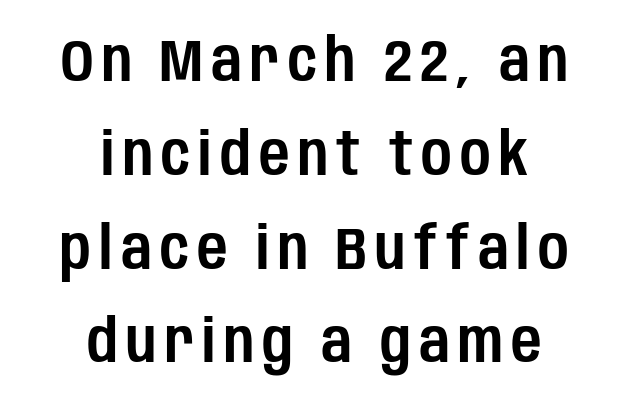
The image shows 59 px condensed sans-serif type, upright; set centered, normal line spacing (1.59x), not underlined; low stroke contrast and a large x-height.
